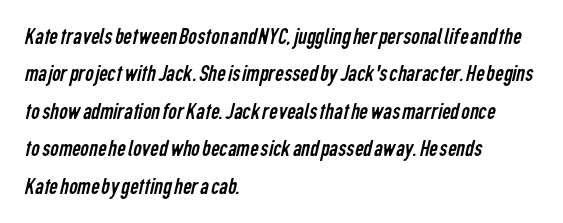
Q: Is the text bold? A: No.
Q: Is the text underlined? A: No.
Q: How is the paragraph aligned? A: Left-aligned.
Q: Is the spacing between letters normal or unusually wide? A: Normal.
Q: Is the spacing between lines tight, normal or loose? A: Normal.
